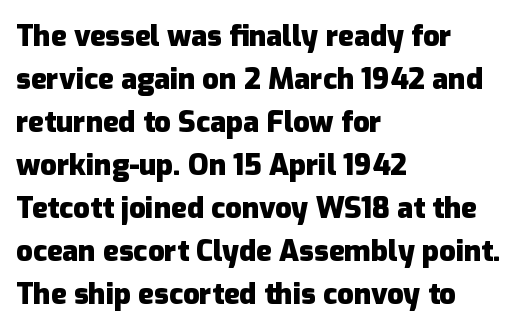
Q: Is the text bold? A: Yes.
Q: Is the text italic (slanted)? A: No, it is upright.
Q: Is the typeface a serif or a sans-serif typeface? A: Sans-serif.
Q: Is the text underlined? A: No.
Q: How is the paragraph aligned? A: Left-aligned.
Q: Is the spacing between letters normal or unusually wide? A: Normal.
Q: Is the spacing between lines tight, normal or loose? A: Normal.
Q: Width (condensed, normal, or wide)? A: Normal.
Q: Stroke contrast? A: Low.
Q: x-height? A: Medium.
Q: Monospaced? A: No.
